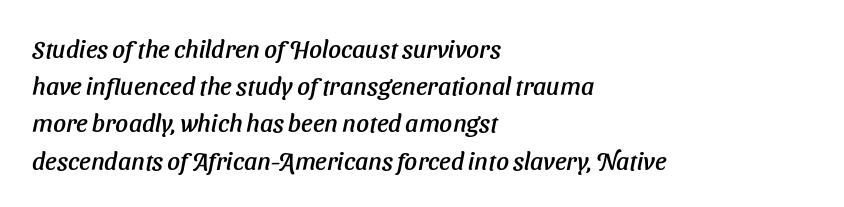
Q: Is the text underlined? A: No.
Q: How is the paragraph aligned? A: Left-aligned.
Q: Is the spacing between letters normal or unusually wide? A: Normal.
Q: Is the spacing between lines tight, normal or loose? A: Normal.
